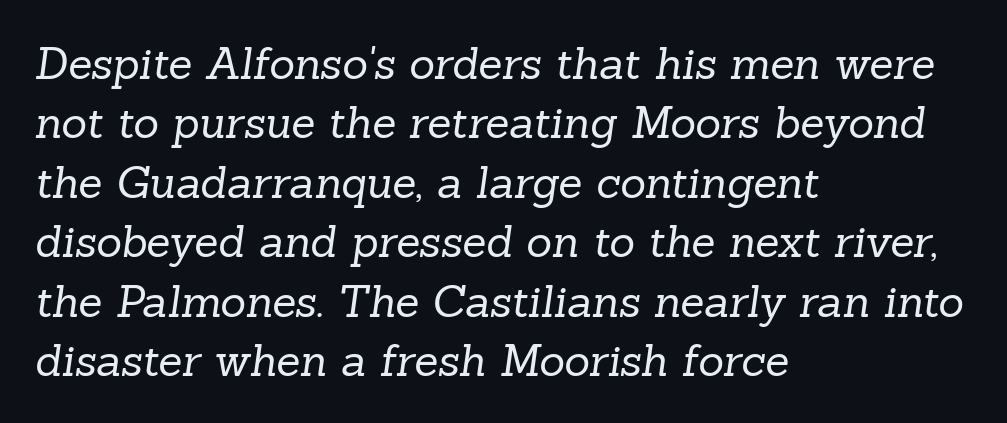
This sample uses plain, unmodified letter spacing. Baseline-to-baseline distance is the conventional proportion of letter height. Check where the strokes stop: tiny serifs finish them off. All the whitespace from short lines collects on the right.
